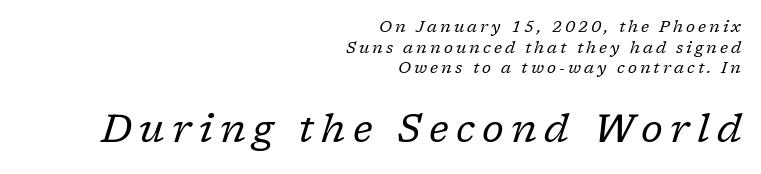
Q: Is the text bold? A: No.
Q: Is the text italic (slanted)? A: Yes, it leans right by about 17 degrees.
Q: Is the typeface a serif or a sans-serif typeface? A: Serif.
Q: Is the text underlined? A: No.
Q: How is the paragraph aligned? A: Right-aligned.
Q: Is the spacing between lines tight, normal or loose? A: Normal.
Q: Which block of text is set in a larger size, the first (top) or the second (bottom)? A: The second (bottom) one.
Q: Width (condensed, normal, or wide)? A: Normal.
Q: Stroke contrast? A: Low.
Q: x-height? A: Medium.
Q: Monospaced? A: No.
